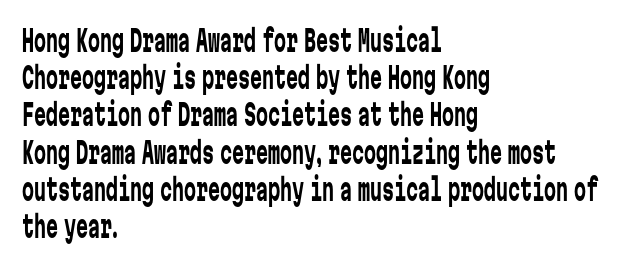
{"serif": "no", "italic": "no", "bold": "no", "weight": "regular", "width": "condensed", "stroke_contrast": "low", "x_height": "medium", "monospaced": "yes", "underline": "no", "align": "left", "line_spacing_ratio": 1.24, "letter_spacing": "normal", "letter_spacing_em": 0.0, "glyph_px": 30}
